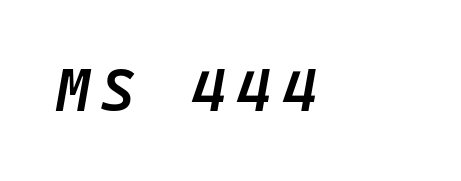
The image shows 60 px semibold type, italic (leaning right), monospaced; set left-aligned, not underlined; low stroke contrast and a medium x-height.
